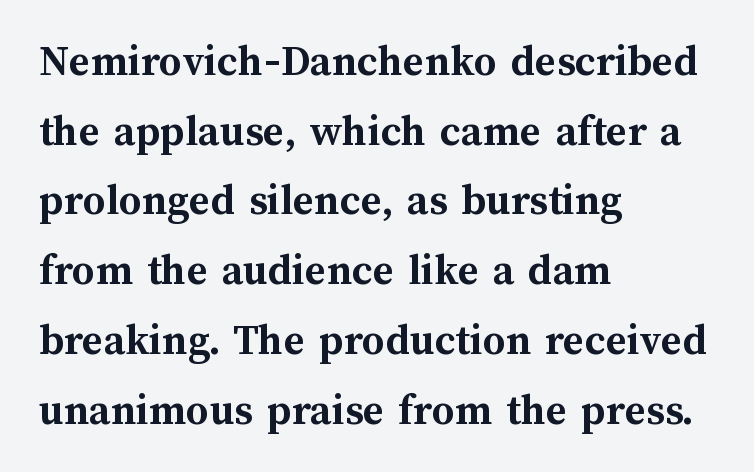
Q: Is the text bold? A: Yes.
Q: Is the text italic (slanted)? A: No, it is upright.
Q: Is the text underlined? A: No.
Q: How is the paragraph aligned? A: Left-aligned.
Q: Is the spacing between letters normal or unusually wide? A: Normal.
Q: Is the spacing between lines tight, normal or loose? A: Normal.
Q: Width (condensed, normal, or wide)? A: Normal.
Q: Stroke contrast? A: Medium.
Q: x-height? A: Medium.
Q: Monospaced? A: No.
